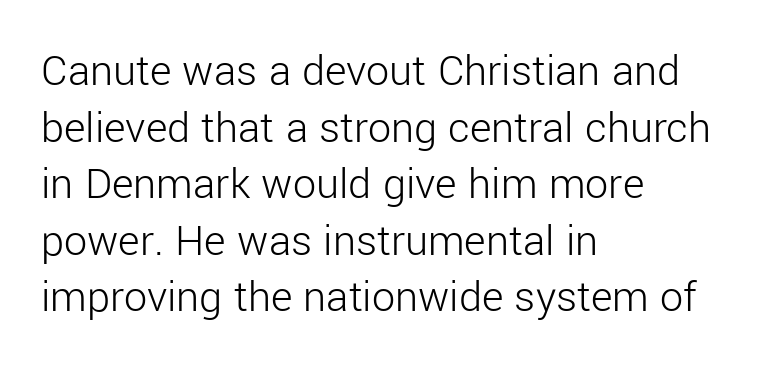
Q: Is the text bold? A: No.
Q: Is the text italic (slanted)? A: No, it is upright.
Q: Is the typeface a serif or a sans-serif typeface? A: Sans-serif.
Q: Is the text underlined? A: No.
Q: How is the paragraph aligned? A: Left-aligned.
Q: Is the spacing between letters normal or unusually wide? A: Normal.
Q: Width (condensed, normal, or wide)? A: Normal.
Q: Stroke contrast? A: Low.
Q: x-height? A: Medium.
Q: Monospaced? A: No.
